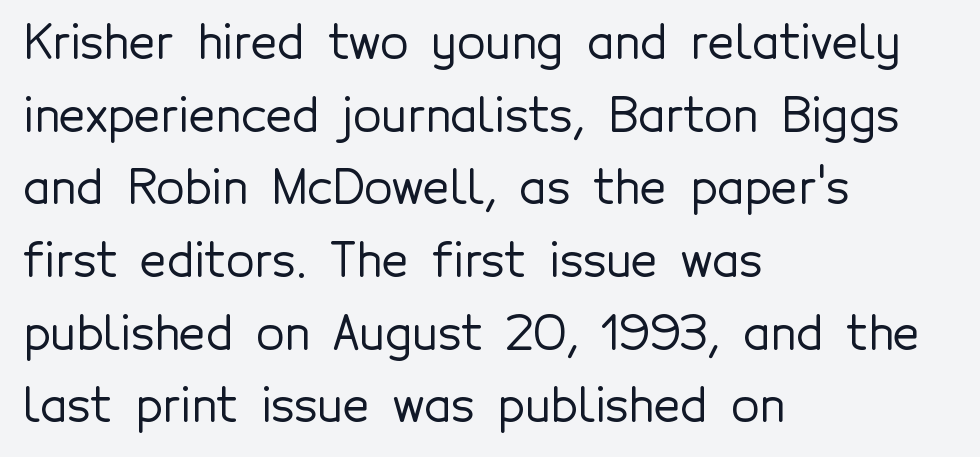
Q: Is the text italic (slanted)? A: No, it is upright.
Q: Is the typeface a serif or a sans-serif typeface? A: Sans-serif.
Q: Is the text underlined? A: No.
Q: How is the paragraph aligned? A: Left-aligned.
Q: Is the spacing between letters normal or unusually wide? A: Normal.
Q: Is the spacing between lines tight, normal or loose? A: Normal.
Q: Width (condensed, normal, or wide)? A: Normal.
Q: x-height? A: Medium.
Q: Monospaced? A: No.
